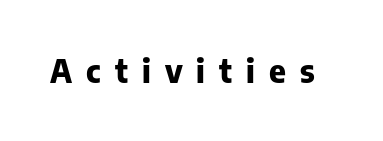
{"serif": "no", "italic": "no", "bold": "yes", "weight": "heavy", "width": "normal", "stroke_contrast": "low", "x_height": "medium", "monospaced": "no", "underline": "no", "letter_spacing": "wide", "letter_spacing_em": 0.44, "glyph_px": 32}
